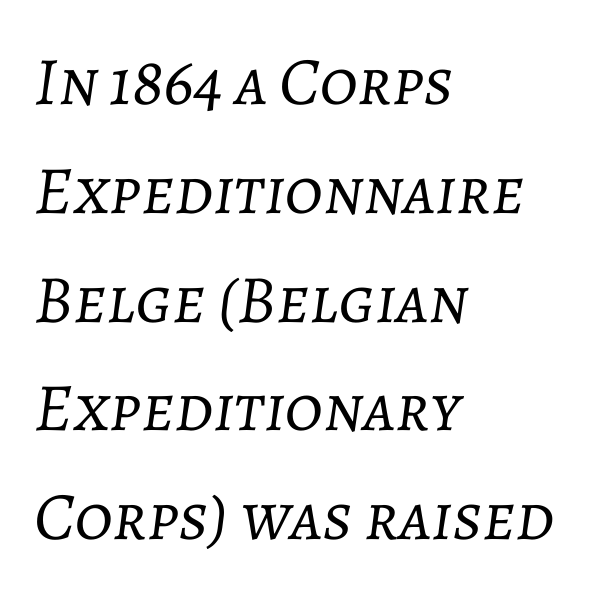
The image shows 68 px light type, italic (leaning right); set left-aligned, normal line spacing (1.6x), normal letter spacing, not underlined; low stroke contrast and a medium x-height.
